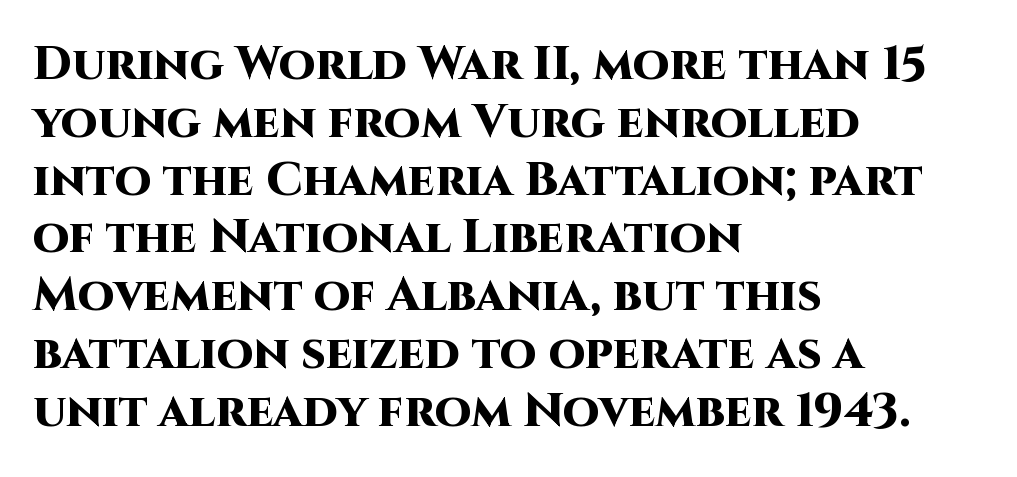
{"serif": "no", "italic": "no", "bold": "yes", "weight": "heavy", "width": "normal", "stroke_contrast": "high", "x_height": "large", "monospaced": "no", "underline": "no", "align": "left", "line_spacing_ratio": 1.23, "letter_spacing": "normal", "letter_spacing_em": 0.0, "glyph_px": 47}
